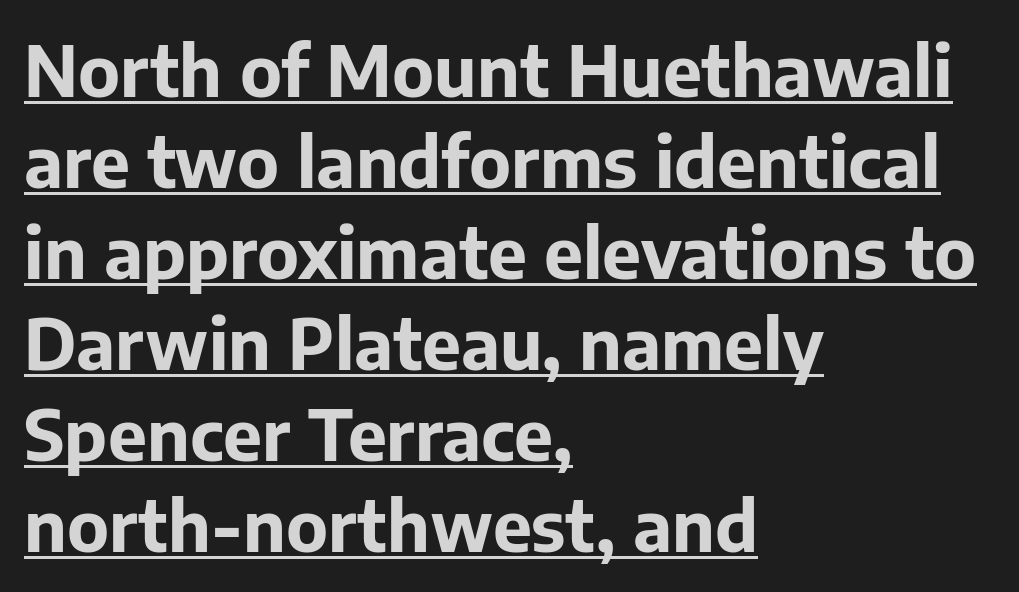
Q: Is the text bold? A: Yes.
Q: Is the text italic (slanted)? A: No, it is upright.
Q: Is the typeface a serif or a sans-serif typeface? A: Sans-serif.
Q: Is the text underlined? A: Yes.
Q: How is the paragraph aligned? A: Left-aligned.
Q: Is the spacing between letters normal or unusually wide? A: Normal.
Q: Is the spacing between lines tight, normal or loose? A: Normal.
Q: Width (condensed, normal, or wide)? A: Normal.
Q: Stroke contrast? A: Low.
Q: x-height? A: Medium.
Q: Monospaced? A: No.
